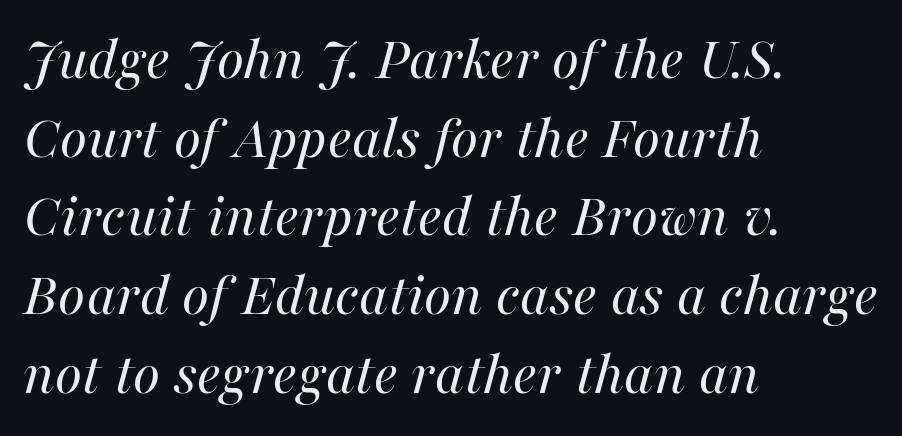
The image shows 62 px regular-weight type, italic (leaning right); set left-aligned, normal line spacing (1.27x), normal letter spacing, not underlined; high stroke contrast and a medium x-height.
